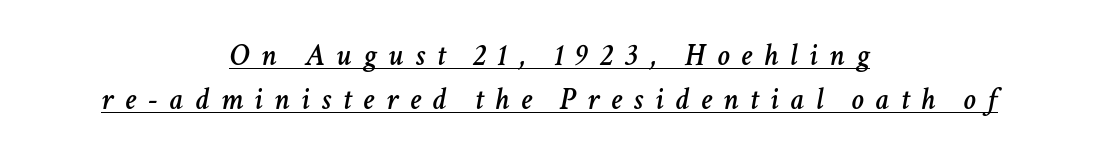
The image shows 31 px text type, italic (leaning right); set centered, normal line spacing (1.43x), unusually wide letter spacing (+0.38 em), underlined; low stroke contrast and a medium x-height.
